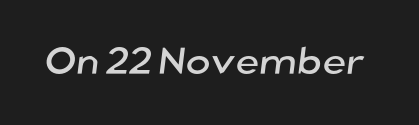
The image shows 38 px sans-serif type; set normal letter spacing, not underlined; low stroke contrast and a medium x-height.
